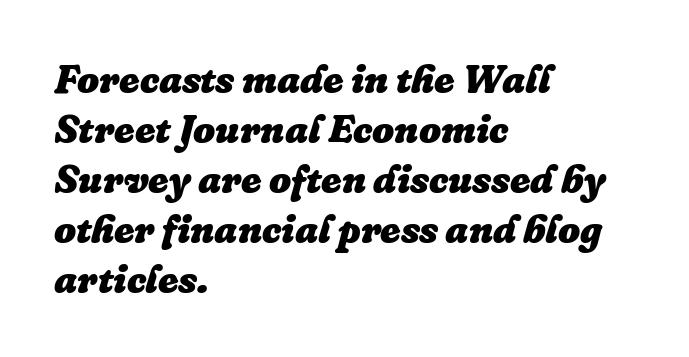
Q: Is the text bold? A: Yes.
Q: Is the text italic (slanted)? A: Yes, it leans right by about 16 degrees.
Q: Is the text underlined? A: No.
Q: How is the paragraph aligned? A: Left-aligned.
Q: Is the spacing between letters normal or unusually wide? A: Normal.
Q: Is the spacing between lines tight, normal or loose? A: Normal.
Q: Width (condensed, normal, or wide)? A: Normal.
Q: Stroke contrast? A: Low.
Q: x-height? A: Medium.
Q: Monospaced? A: No.
